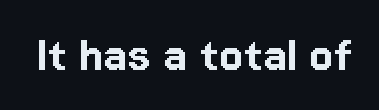
Check under the words: just untouched page. Observe the ordinary spacing: letters are neighbours, not strangers. The type family on display is of the sans-serif kind. Here the designer chose a conventional face with non-uniform glyph widths. The typography opts for an upright posture over an oblique one.
